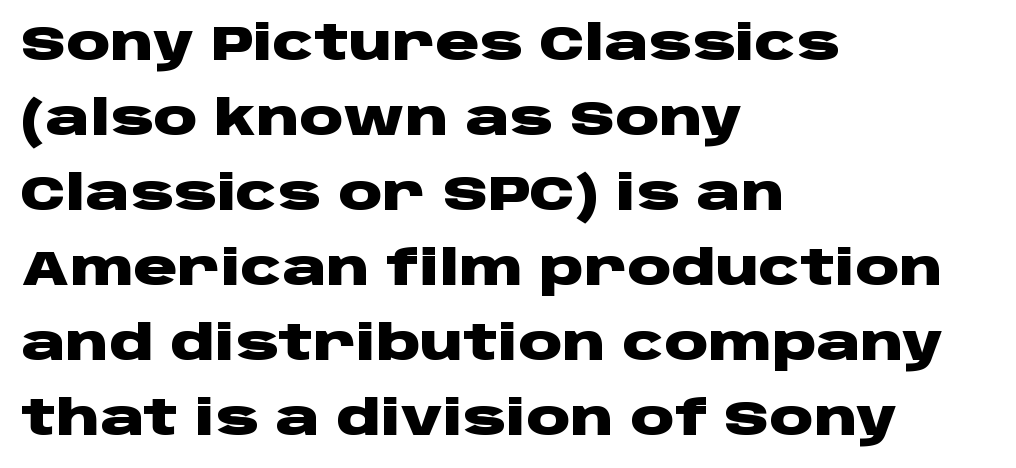
The image shows 49 px heavy, wide sans-serif type, upright; set left-aligned, normal line spacing (1.53x), normal letter spacing, not underlined; low stroke contrast and a large x-height.
